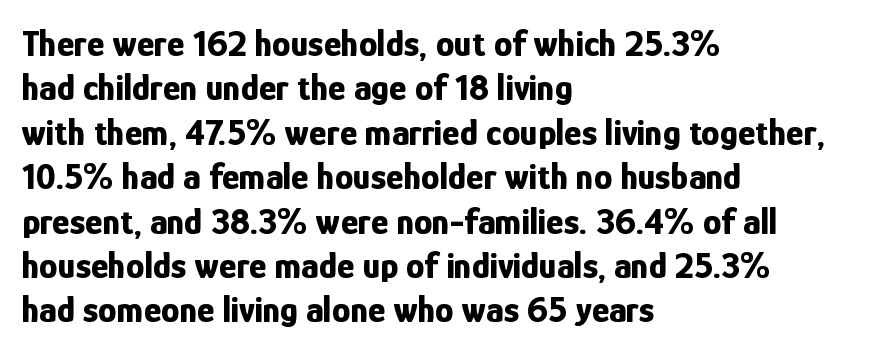
Q: Is the text bold? A: Yes.
Q: Is the text italic (slanted)? A: No, it is upright.
Q: Is the typeface a serif or a sans-serif typeface? A: Sans-serif.
Q: Is the text underlined? A: No.
Q: How is the paragraph aligned? A: Left-aligned.
Q: Is the spacing between letters normal or unusually wide? A: Normal.
Q: Width (condensed, normal, or wide)? A: Condensed.
Q: Stroke contrast? A: Low.
Q: x-height? A: Medium.
Q: Monospaced? A: No.
